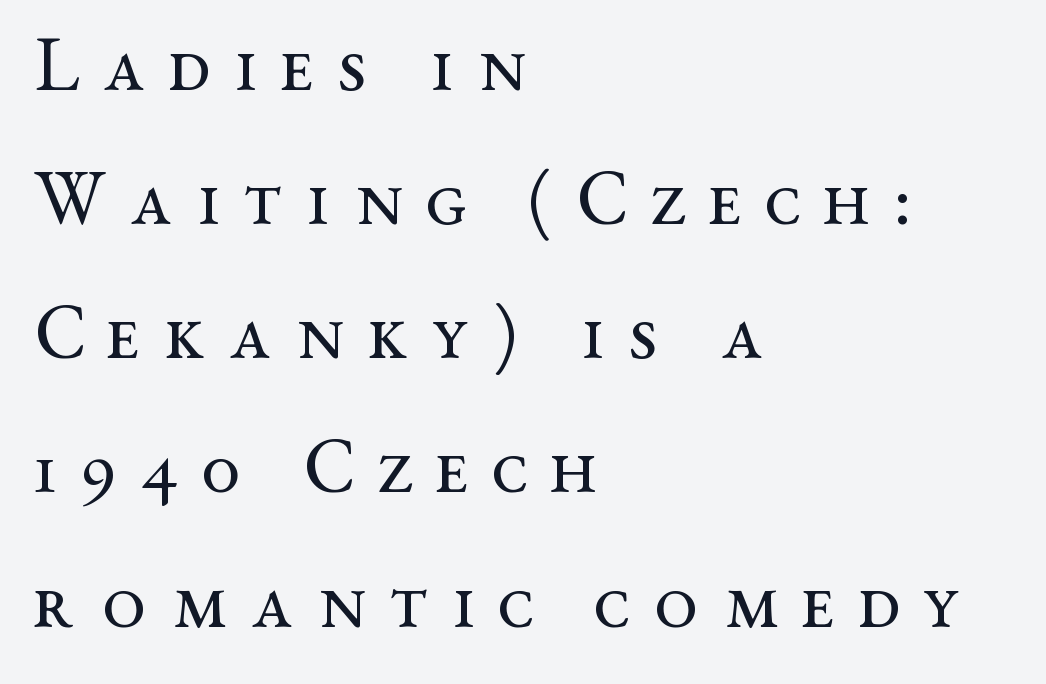
The font sits on the lighter half of the weight spectrum, regular included. Letter spacing: wide. Tall strokes in this sample are plumb rather than angled. The typesetter chose a ragged-right arrangement here.
